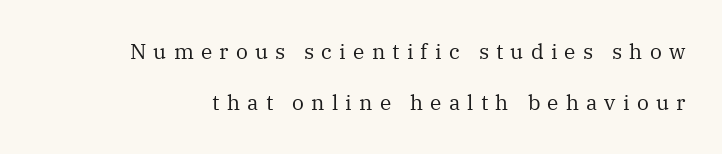
The image shows 21 px text type, upright; set loose line spacing (2.43x), unusually wide letter spacing (+0.34 em), not underlined.
